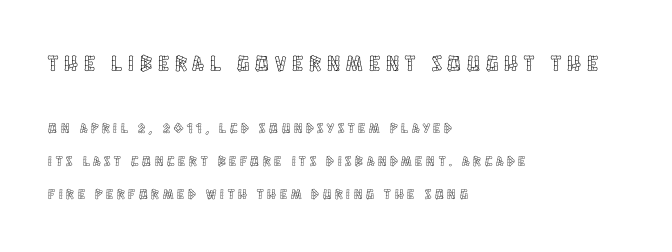
Q: Is the text italic (slanted)? A: No, it is upright.
Q: Is the text underlined? A: No.
Q: How is the paragraph aligned? A: Left-aligned.
Q: Is the spacing between letters normal or unusually wide? A: Unusually wide.
Q: Is the spacing between lines tight, normal or loose? A: Loose.
Q: Which block of text is set in a larger size, the first (top) or the second (bottom)? A: The first (top) one.
